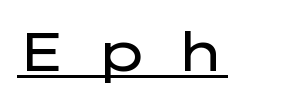
{"serif": "no", "italic": "no", "bold": "no", "weight": "regular", "width": "wide", "stroke_contrast": "low", "x_height": "medium", "monospaced": "no", "underline": "yes", "letter_spacing": "wide", "letter_spacing_em": 0.48, "glyph_px": 54}
